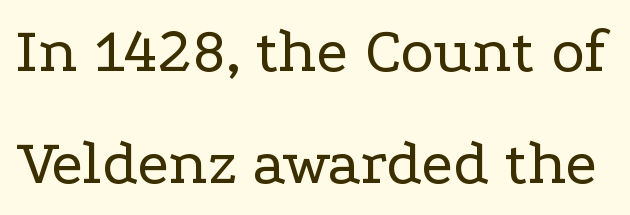
The image shows 64 px regular-weight, wide serif type, upright; set line spacing 1.75x, normal letter spacing, not underlined; low stroke contrast and a medium x-height.
